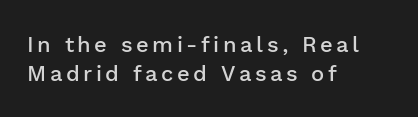
Q: Is the text bold? A: Semi-bold.
Q: Is the text italic (slanted)? A: No, it is upright.
Q: Is the text underlined? A: No.
Q: How is the paragraph aligned? A: Left-aligned.
Q: Is the spacing between lines tight, normal or loose? A: Normal.
